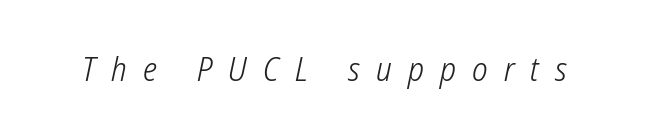
The image shows 33 px light, condensed sans-serif type; set unusually wide letter spacing (+0.49 em), not underlined; low stroke contrast and a medium x-height.
